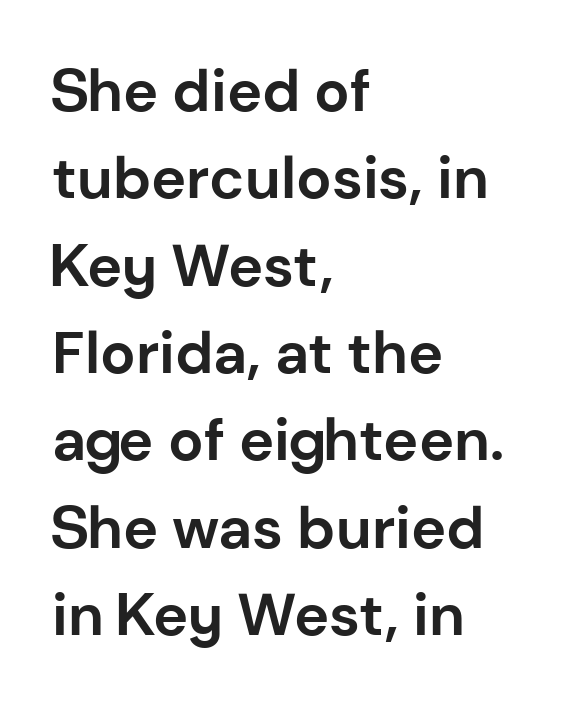
The type is set solid horizontally, with unmodified tracking. The baseline area is clear. Vertical spacing — default. You could not count columns in this text — the font is proportionally spaced. In terms of posture, this sample is upright. Is this a sans? Yes — the strokes have no serifs.
